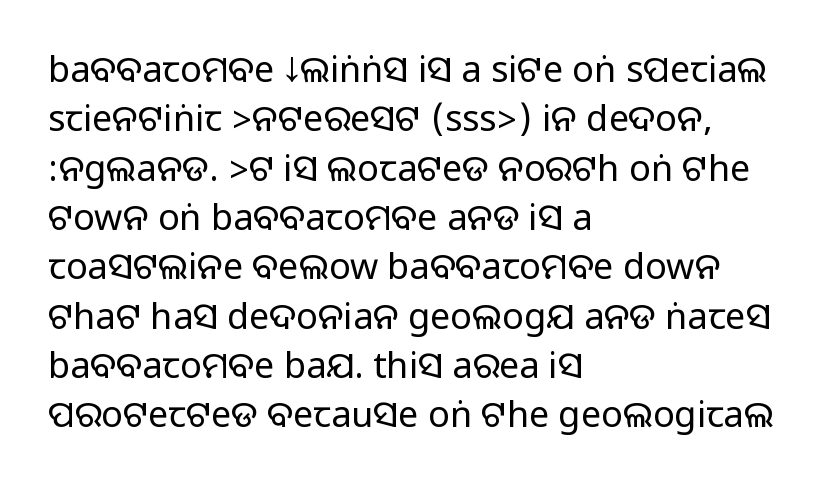
Q: Is the text italic (slanted)? A: No, it is upright.
Q: Is the typeface a serif or a sans-serif typeface? A: Sans-serif.
Q: Is the text underlined? A: No.
Q: How is the paragraph aligned? A: Left-aligned.
Q: Is the spacing between letters normal or unusually wide? A: Normal.
Q: Is the spacing between lines tight, normal or loose? A: Normal.
Q: Width (condensed, normal, or wide)? A: Normal.
Q: Stroke contrast? A: Medium.
Q: Monospaced? A: No.
